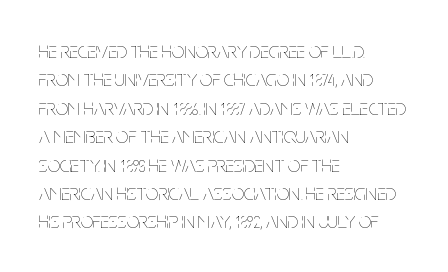
{"italic": "no", "bold": "no", "underline": "no", "align": "left", "line_spacing": "normal", "line_spacing_ratio": 1.29, "letter_spacing": "normal", "letter_spacing_em": 0.0, "glyph_px": 22}
